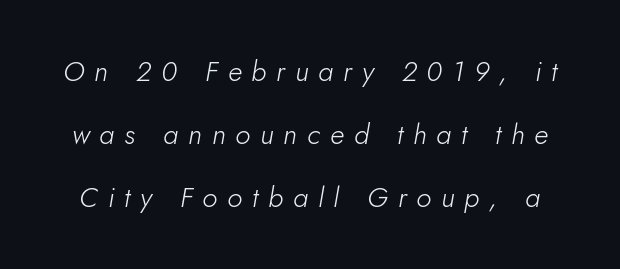
The font's italic variant was chosen for this text. Think of a printed novel: that variable character pitch is what you see here. The block of text is sparse from top to bottom, with ample space between rows. This rendering widens character spacing well past its baseline value. Ink coverage per letter is moderate at most.
